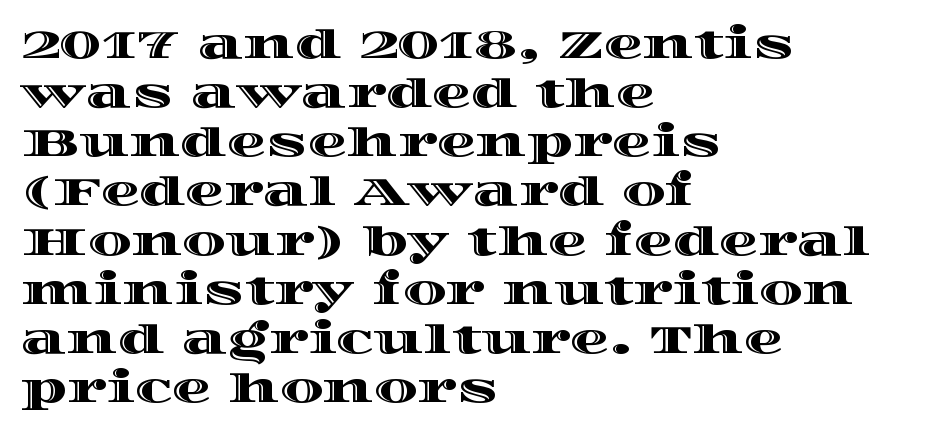
Q: Is the text italic (slanted)? A: No, it is upright.
Q: Is the text underlined? A: No.
Q: How is the paragraph aligned? A: Left-aligned.
Q: Is the spacing between letters normal or unusually wide? A: Normal.
Q: Is the spacing between lines tight, normal or loose? A: Normal.
Q: Width (condensed, normal, or wide)? A: Wide.
Q: x-height? A: Large.
Q: Monospaced? A: No.
